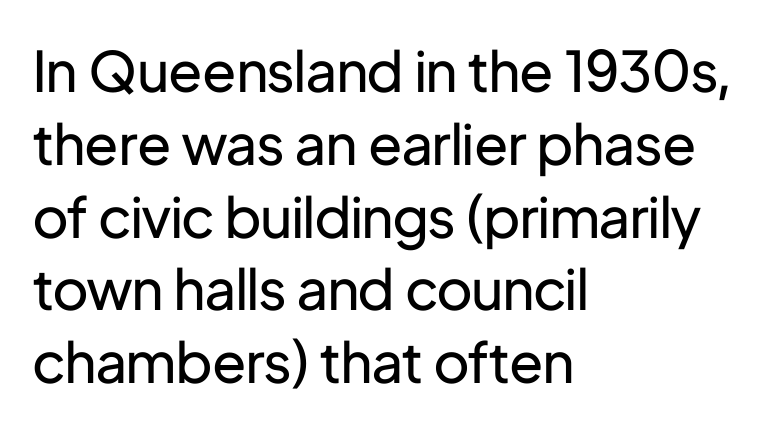
Q: Is the text bold? A: No.
Q: Is the text italic (slanted)? A: No, it is upright.
Q: Is the typeface a serif or a sans-serif typeface? A: Sans-serif.
Q: Is the text underlined? A: No.
Q: How is the paragraph aligned? A: Left-aligned.
Q: Is the spacing between letters normal or unusually wide? A: Normal.
Q: Is the spacing between lines tight, normal or loose? A: Normal.
Q: Width (condensed, normal, or wide)? A: Normal.
Q: Stroke contrast? A: Low.
Q: x-height? A: Medium.
Q: Monospaced? A: No.
